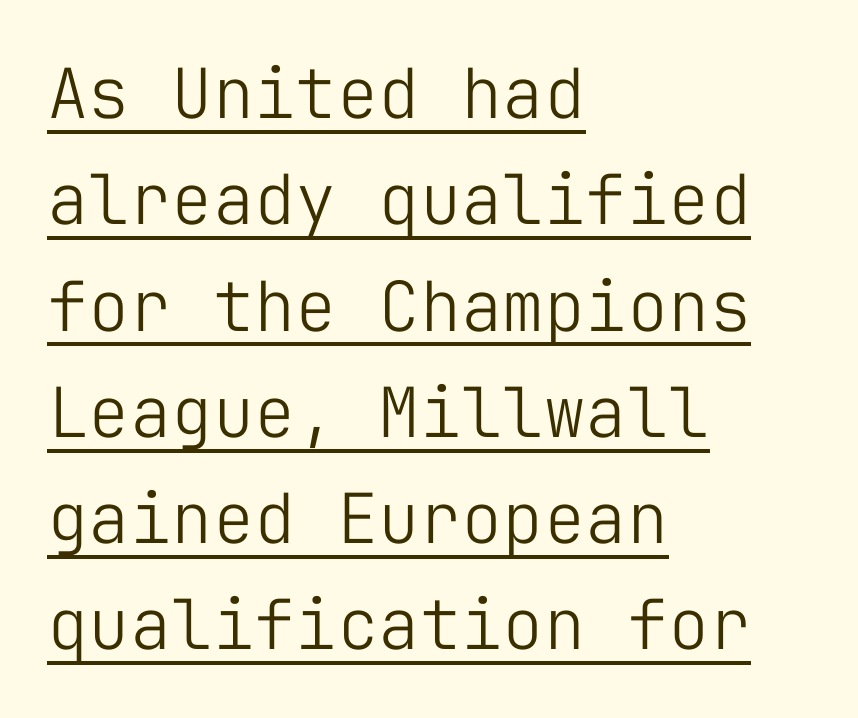
Q: Is the text bold? A: No.
Q: Is the text italic (slanted)? A: No, it is upright.
Q: Is the typeface a serif or a sans-serif typeface? A: Sans-serif.
Q: Is the text underlined? A: Yes.
Q: How is the paragraph aligned? A: Left-aligned.
Q: Is the spacing between letters normal or unusually wide? A: Normal.
Q: Is the spacing between lines tight, normal or loose? A: Normal.
Q: Width (condensed, normal, or wide)? A: Normal.
Q: Stroke contrast? A: Low.
Q: x-height? A: Medium.
Q: Monospaced? A: Yes.
